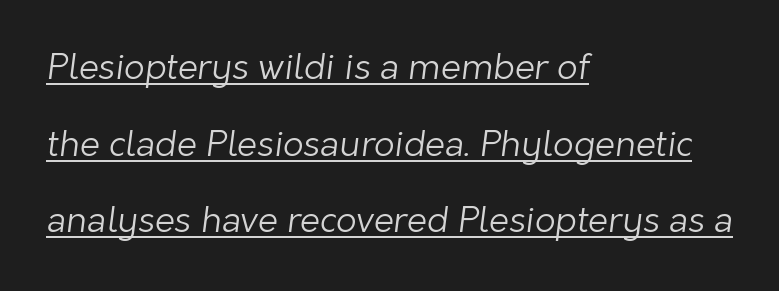
Here the designer chose a conventional face with non-uniform glyph widths. The passage shown is not bold in any degree. The paragraph shown leans on its left margin. Vertically, the passage feels expansive, rows floating well apart.
